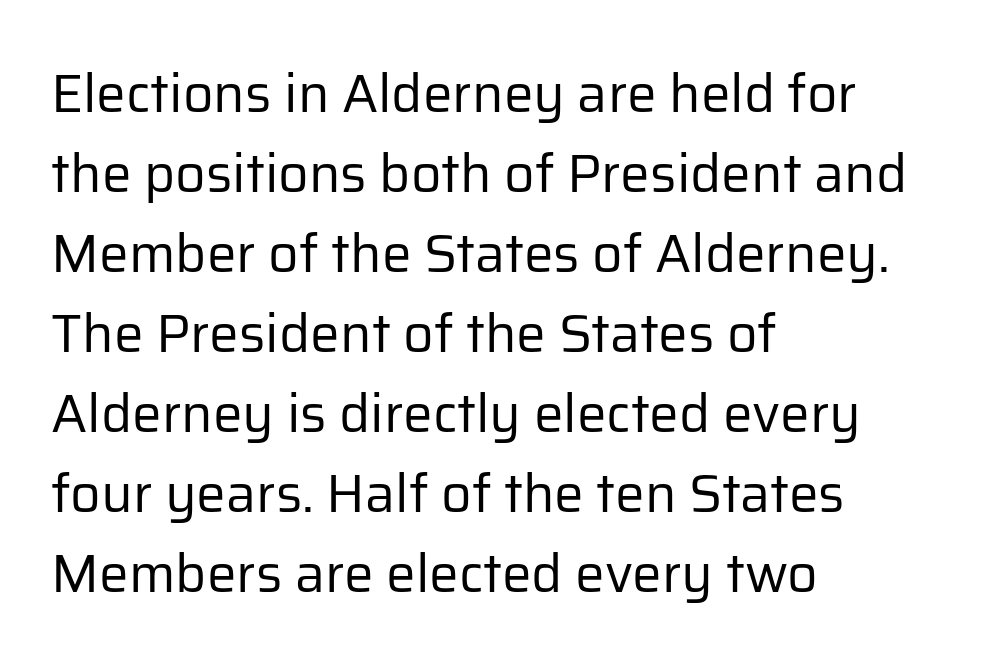
Q: Is the text bold? A: No.
Q: Is the text italic (slanted)? A: No, it is upright.
Q: Is the typeface a serif or a sans-serif typeface? A: Sans-serif.
Q: Is the text underlined? A: No.
Q: How is the paragraph aligned? A: Left-aligned.
Q: Is the spacing between letters normal or unusually wide? A: Normal.
Q: Is the spacing between lines tight, normal or loose? A: Normal.
Q: Width (condensed, normal, or wide)? A: Normal.
Q: Stroke contrast? A: Low.
Q: x-height? A: Medium.
Q: Monospaced? A: No.
